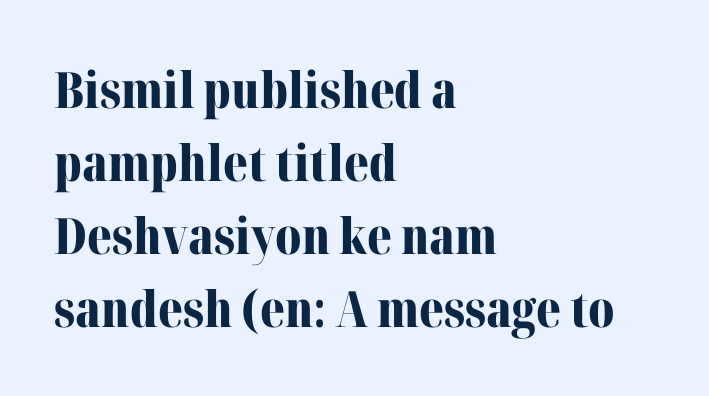
The image shows 50 px bold serif type, upright; set left-aligned, normal line spacing (1.46x), normal letter spacing, not underlined; medium stroke contrast and a medium x-height.
